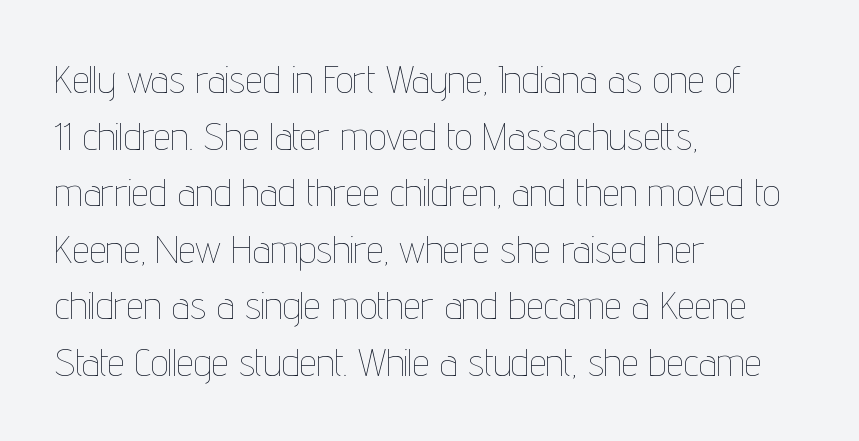
{"italic": "no", "bold": "no", "weight": "thin", "width": "condensed", "stroke_contrast": "low", "x_height": "medium", "monospaced": "no", "underline": "no", "align": "left", "line_spacing": "normal", "line_spacing_ratio": 1.45, "letter_spacing": "normal", "letter_spacing_em": 0.0, "glyph_px": 39}
